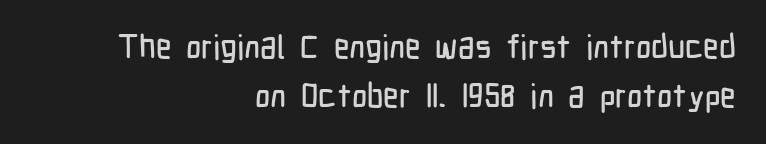
The rows are spaced the way most documents space them. The face used here is proportionally spaced, like ordinary book or web type. Each line ends at the same right margin while the left side varies. The designer went with a sans here, leaving each stem footless. Check the space under the baseline: it is left empty. The line texture is even and compact thanks to regular tracking.
